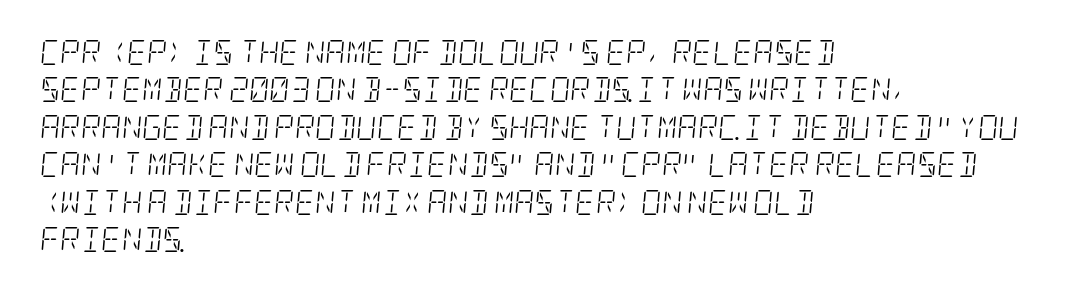
{"italic": "yes", "lean": "right", "slant_degrees": 5, "bold": "no", "underline": "no", "align": "left", "line_spacing": "normal", "line_spacing_ratio": 1.5, "letter_spacing": "normal", "letter_spacing_em": 0.0, "glyph_px": 25}
